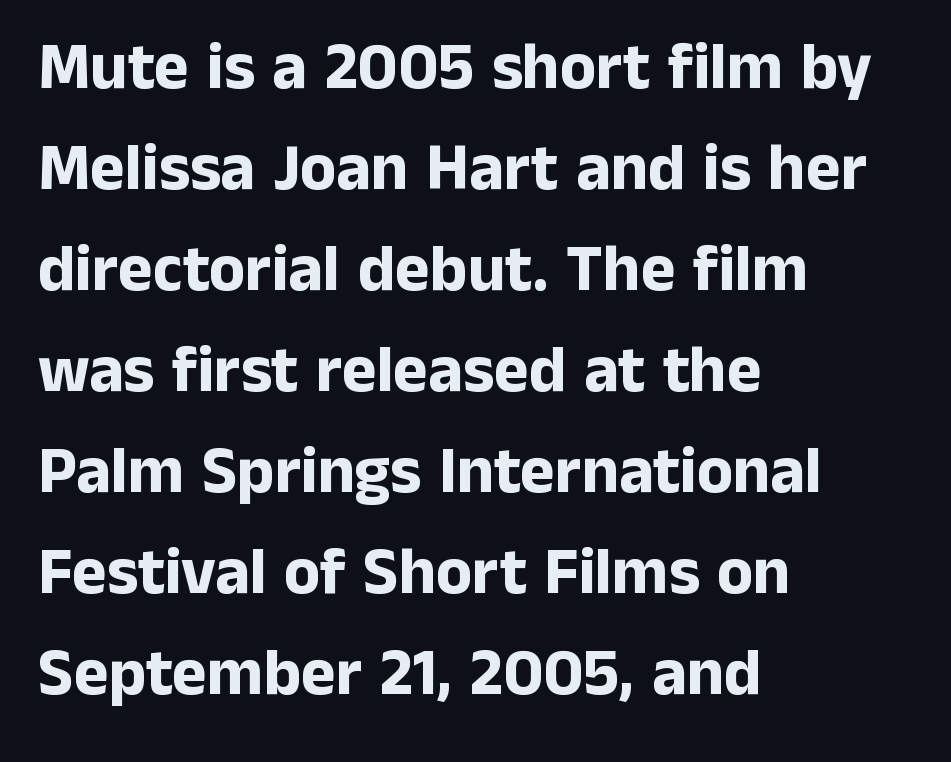
Q: Is the text bold? A: Yes.
Q: Is the text italic (slanted)? A: No, it is upright.
Q: Is the typeface a serif or a sans-serif typeface? A: Sans-serif.
Q: Is the text underlined? A: No.
Q: How is the paragraph aligned? A: Left-aligned.
Q: Is the spacing between letters normal or unusually wide? A: Normal.
Q: Is the spacing between lines tight, normal or loose? A: Normal.
Q: Width (condensed, normal, or wide)? A: Normal.
Q: Stroke contrast? A: Low.
Q: x-height? A: Medium.
Q: Monospaced? A: No.
